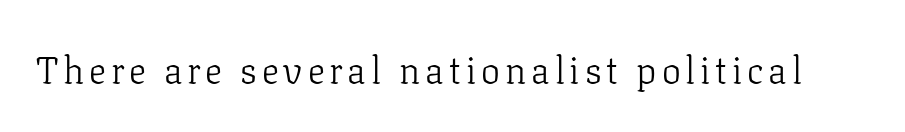
{"serif": "yes", "italic": "no", "bold": "no", "weight": "light", "width": "normal", "stroke_contrast": "low", "x_height": "medium", "monospaced": "no", "underline": "no", "glyph_px": 38}
